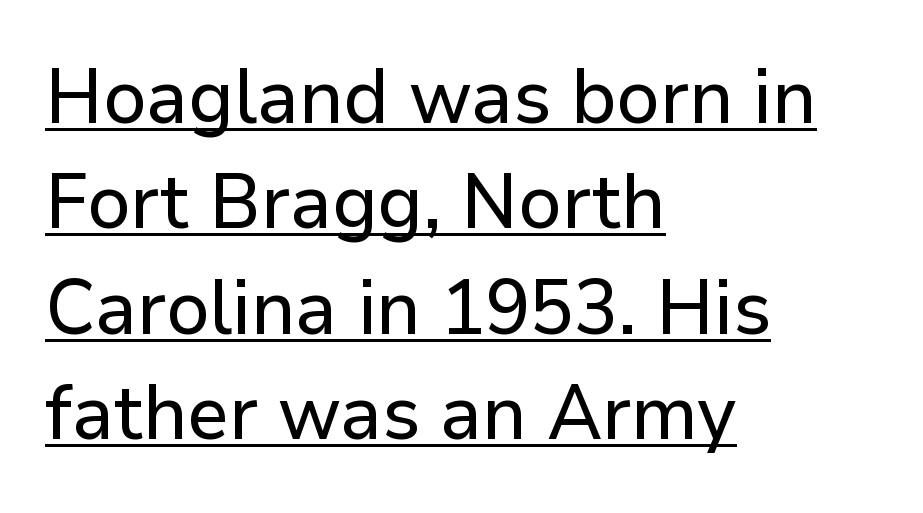
The type family on display is of the sans-serif kind. The letters advance in unequal steps, a hallmark of proportional type. The rendered words wear a rule along their underside. Every row of glyphs begins at an identical x-position on the left. Students, note that the glyphs here touch the page at normal intervals.
